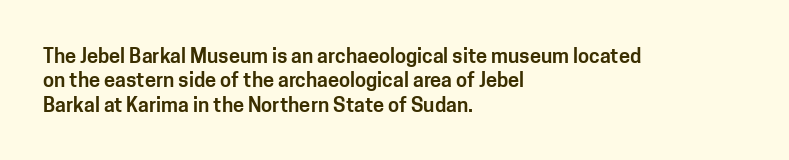
Q: Is the text italic (slanted)? A: No, it is upright.
Q: Is the text underlined? A: No.
Q: How is the paragraph aligned? A: Left-aligned.
Q: Is the spacing between letters normal or unusually wide? A: Normal.
